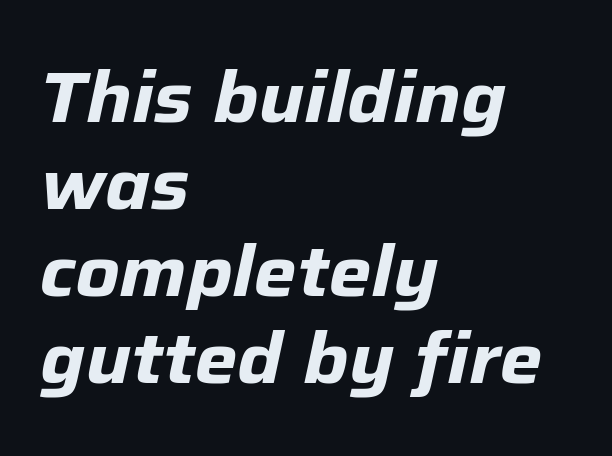
Q: Is the text bold? A: Yes.
Q: Is the text italic (slanted)? A: Yes, it leans right by about 12 degrees.
Q: Is the text underlined? A: No.
Q: How is the paragraph aligned? A: Left-aligned.
Q: Is the spacing between letters normal or unusually wide? A: Normal.
Q: Width (condensed, normal, or wide)? A: Normal.
Q: Stroke contrast? A: Low.
Q: x-height? A: Medium.
Q: Monospaced? A: No.
